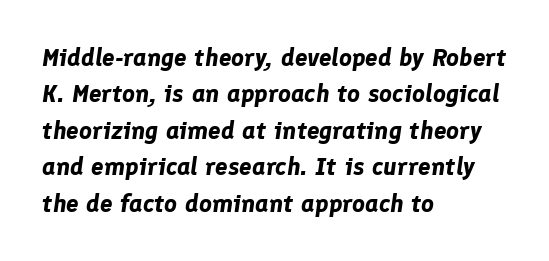
The image shows 25 px bold type, italic (leaning right); set left-aligned, normal line spacing (1.46x), normal letter spacing, not underlined.
